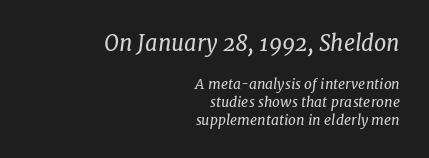
The image shows 22 px text type, italic (leaning right); set right-aligned, normal line spacing (1.28x), normal letter spacing, not underlined; the first (top) block is 1.57x larger.
